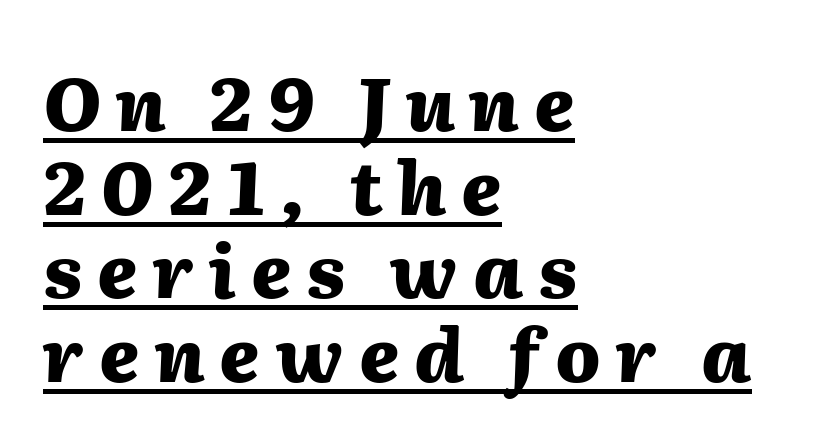
The image shows 74 px heavy type, italic (leaning right); set left-aligned, tight line spacing (1.13x), unusually wide letter spacing (+0.2 em), underlined; medium stroke contrast and a medium x-height.
